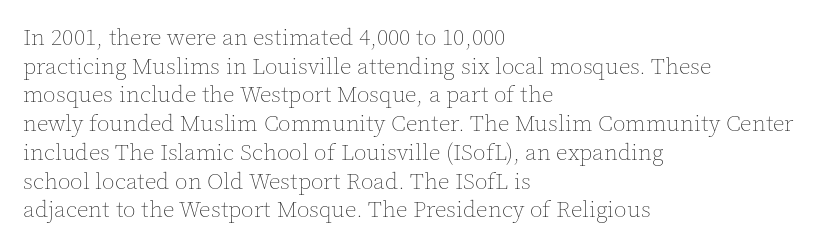
The lines sit at an ordinary, default distance from one another. The text block is weighted toward the left margin, trailing off unevenly rightward. Tracking value appears to be zero — textbook default spacing. Has an underline been added? It has not. Stroke mass is kept to a normal reading level or below.
